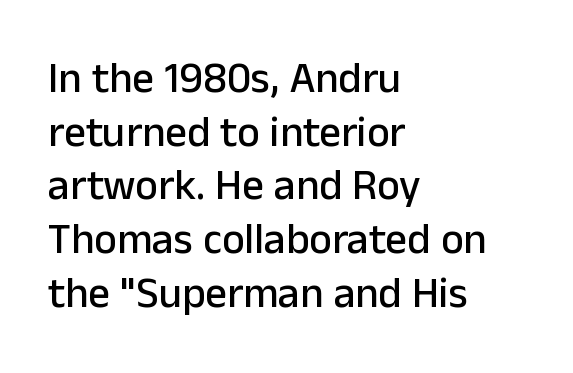
The image shows 43 px sans-serif type, upright; set left-aligned, normal line spacing (1.25x), normal letter spacing, not underlined; low stroke contrast and a medium x-height.
